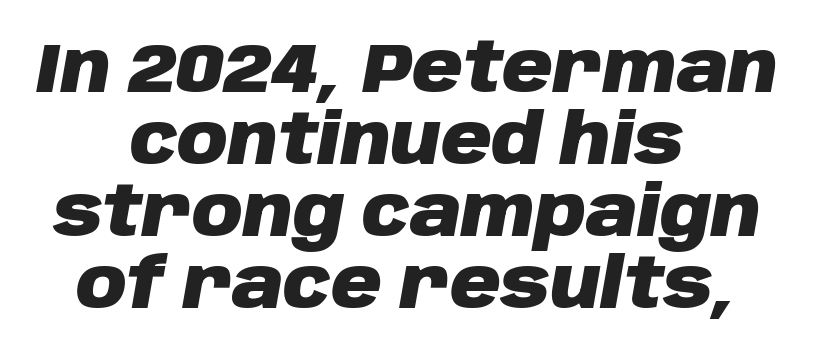
{"italic": "yes", "lean": "right", "slant_degrees": 10, "bold": "yes", "weight": "heavy", "width": "normal", "stroke_contrast": "low", "x_height": "large", "monospaced": "no", "underline": "no", "align": "center", "line_spacing": "tight", "line_spacing_ratio": 1.03, "letter_spacing": "normal", "letter_spacing_em": 0.0, "glyph_px": 70}
